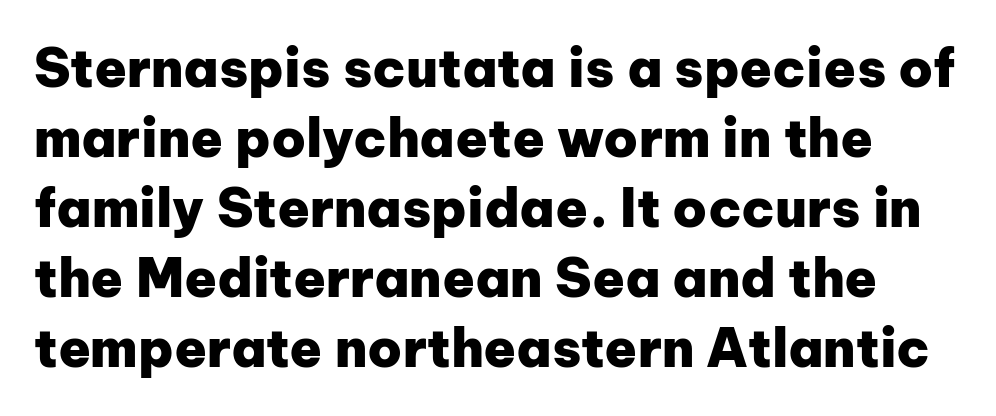
The image shows 53 px heavy sans-serif type, upright; set normal line spacing (1.32x), normal letter spacing, not underlined; low stroke contrast and a medium x-height.
